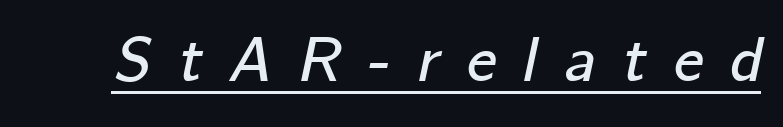
Varying glyph widths throughout — classic text-font behaviour. A continuous stroke trails under the words, as in a hyperlink. The specimen reads as italic at a glance. The letters are spread apart with noticeably loose tracking.
